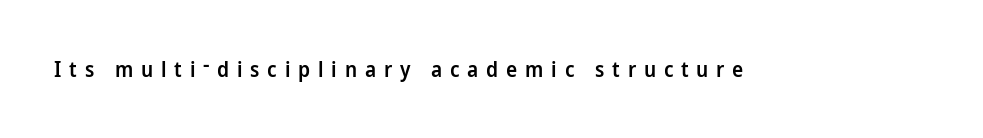
Semibold letterforms, between regular and bold. In terms of letterspacing, this is a distinctly airy, spread setting. Lines of text with bare space underneath. Nope, not italic — everything's standing straight.
